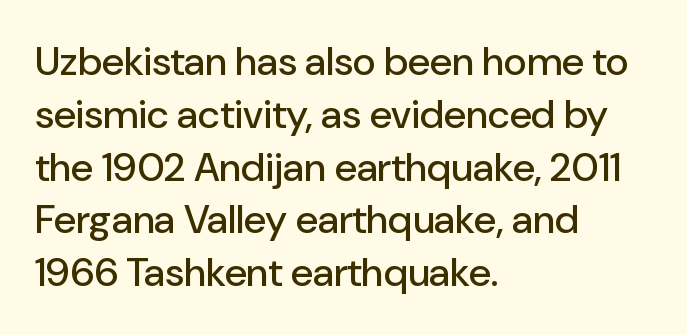
The image shows 40 px sans-serif type, upright; set left-aligned, normal line spacing (1.32x), normal letter spacing, not underlined; low stroke contrast and a medium x-height.
